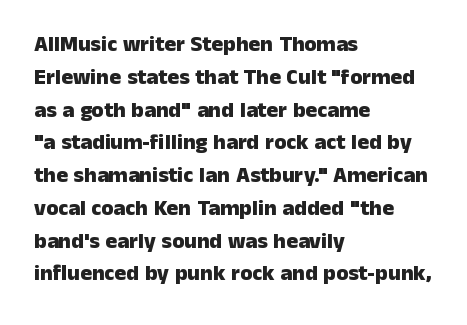
Nobody touched the tracking dial on this one. Alignment: flush left. Tall strokes in this sample are plumb rather than angled. Weight: bold.
